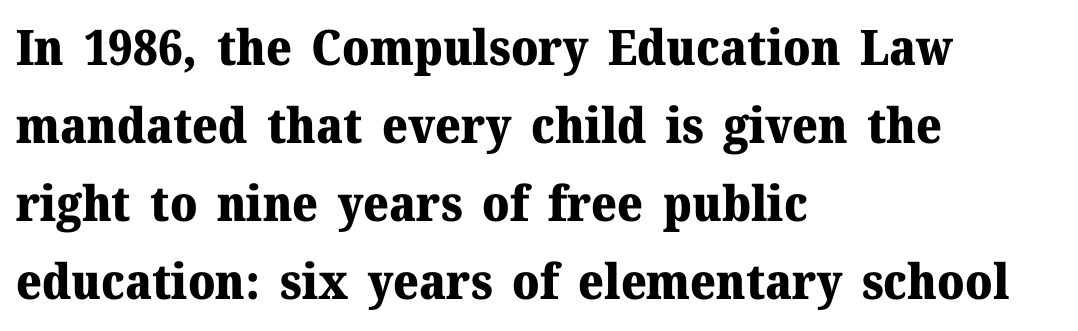
The image shows 49 px heavy serif type, upright; set left-aligned, normal line spacing (1.59x), normal letter spacing, not underlined; medium stroke contrast and a medium x-height.
